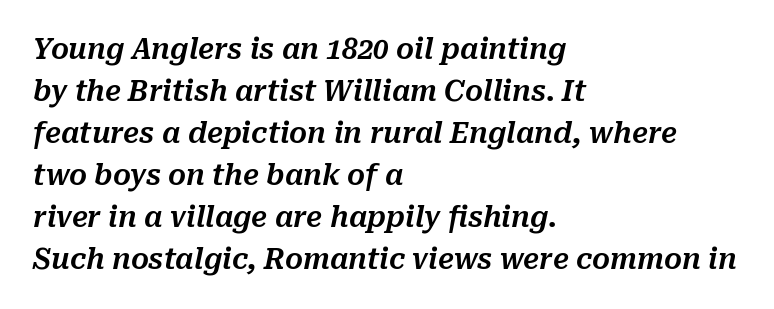
These lines are set flush left with a ragged right edge. Between one letter and the next there's only the usual sliver of space. Honestly, the row spacing looks completely unremarkable. Plain, unruled lines of type. The letters are slanted; this is an italic face.
